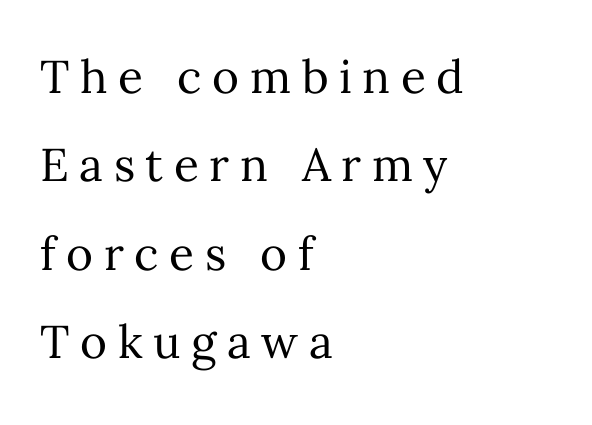
{"italic": "no", "bold": "no", "weight": "regular", "width": "normal", "stroke_contrast": "medium", "x_height": "medium", "monospaced": "no", "underline": "no", "align": "left", "line_spacing": "loose", "line_spacing_ratio": 1.92, "letter_spacing": "wide", "letter_spacing_em": 0.23, "glyph_px": 46}
